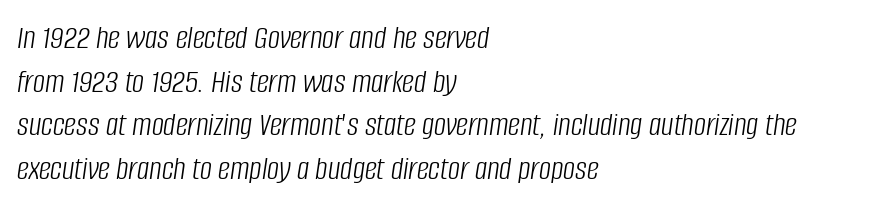
{"italic": "yes", "lean": "right", "slant_degrees": 8, "bold": "no", "weight": "light", "width": "condensed", "stroke_contrast": "low", "x_height": "large", "monospaced": "no", "underline": "no", "align": "left", "line_spacing": "normal", "line_spacing_ratio": 1.28, "letter_spacing": "normal", "letter_spacing_em": 0.0, "glyph_px": 34}
